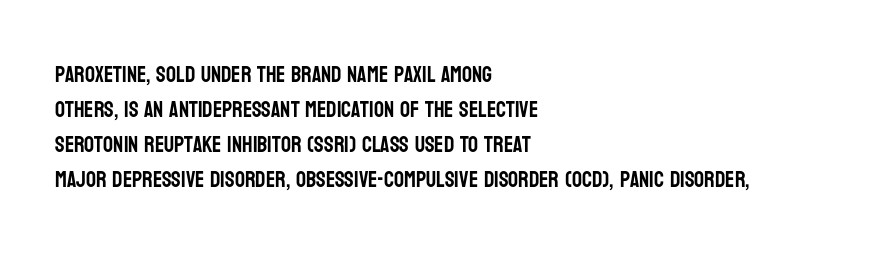
The vertical gap from one line to the next is medium. In terms of posture, this sample is upright. The ragged edge is on the right, which tells us the setting is flush left. Look at the tracking — it's just the regular setting, nothing added. Only glyphs here, with clear space below each row.
